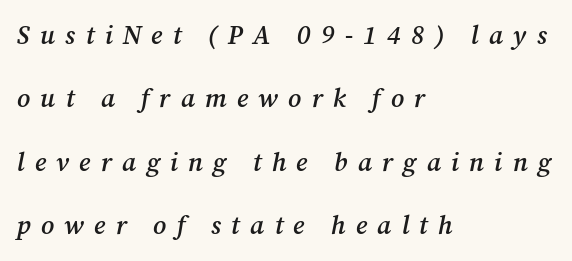
Short note: letters widely spaced. Strokes here are thickened, but only to semibold level. These lines stand farther apart than default settings would place them. The space beneath each line is pristine and unruled.
